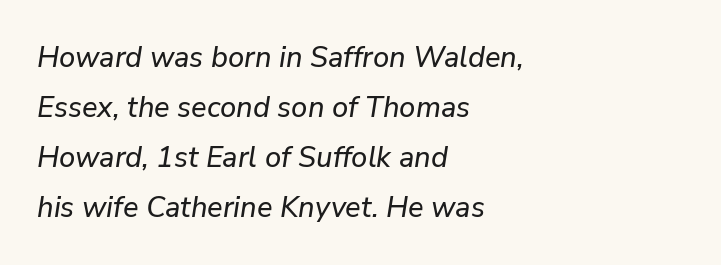
Q: Is the text italic (slanted)? A: Yes, it leans right by about 9 degrees.
Q: Is the text underlined? A: No.
Q: How is the paragraph aligned? A: Left-aligned.
Q: Is the spacing between letters normal or unusually wide? A: Normal.
Q: Width (condensed, normal, or wide)? A: Normal.
Q: Stroke contrast? A: Low.
Q: x-height? A: Medium.
Q: Monospaced? A: No.
